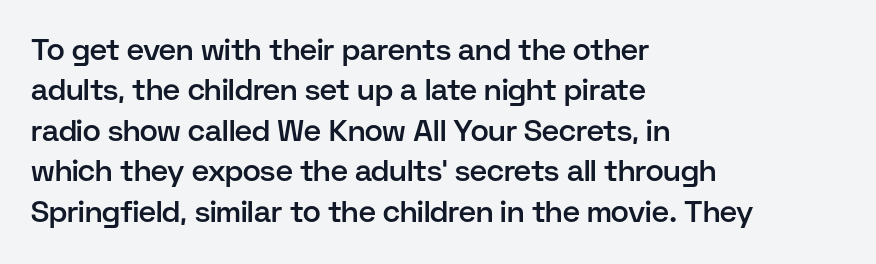
The typeface chosen for these lines omits serifs. Caption: multi-line text, flush left, ragged right. It's the straight-up-and-down kind of type. Observe the ordinary spacing: letters are neighbours, not strangers. Semibold letterforms, between regular and bold. Has an underline been added? It has not.
